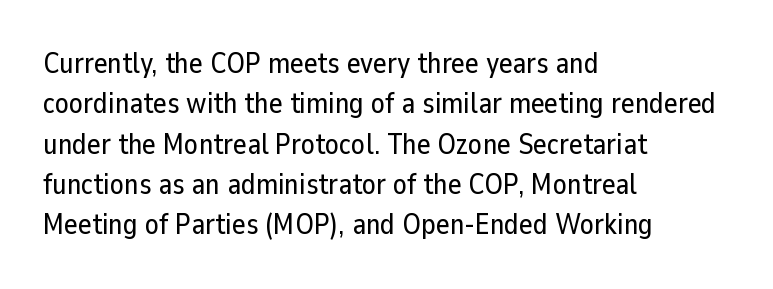
A normal amount of white space separates one row of letters from the next. A typesetter would label this face a sans. The tracking reads as untouched default to a designer's eye. Bare-footed words on every line.
